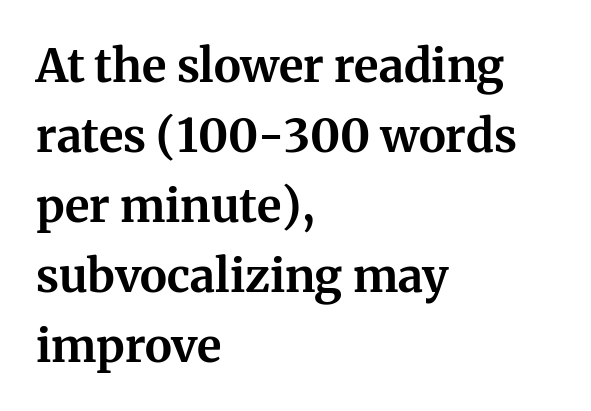
The image shows 46 px bold serif type, upright; set left-aligned, normal line spacing (1.52x), normal letter spacing, not underlined; medium stroke contrast and a medium x-height.
